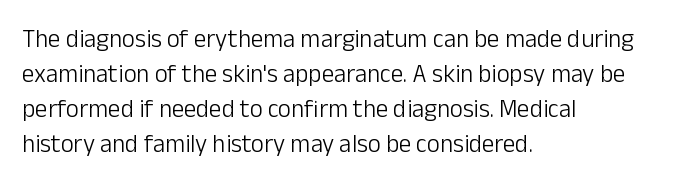
{"italic": "no", "bold": "no", "underline": "no", "align": "left", "line_spacing": "normal", "line_spacing_ratio": 1.4, "letter_spacing": "normal", "letter_spacing_em": 0.0, "glyph_px": 25}
